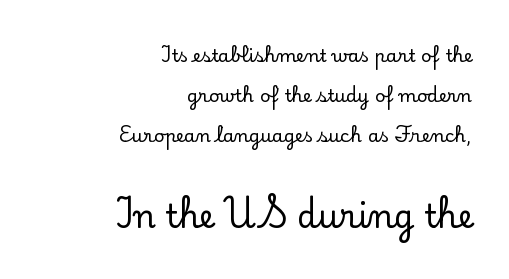
The paragraph shown leans on its right margin. Widely set lines give the paragraph a tall, airy silhouette. Typographically, this falls in the serif category. The passage shown is typed in a proportional face where columns would drift. The lettering holds an erect, upright posture throughout.
